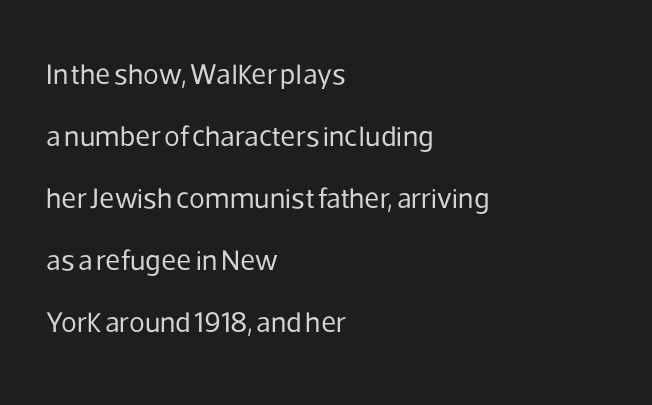
Upright lettering throughout. These glyphs show unthickened strokes, regular width or finer. Is the block centered? No — it sits flush against the left margin. This rendering leaves character spacing at its baseline value.
